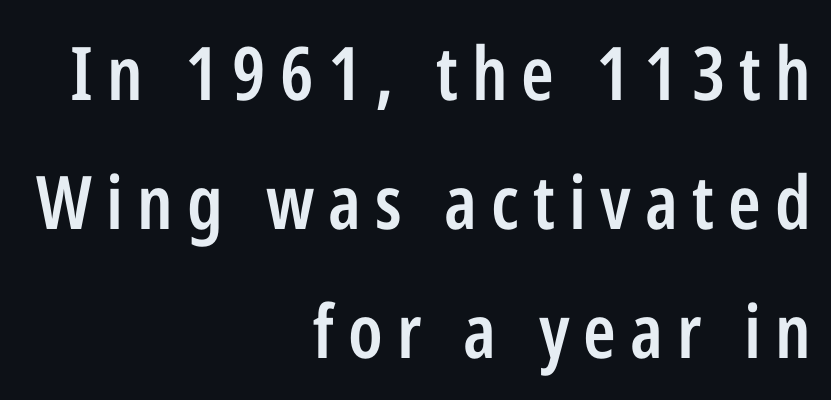
{"serif": "no", "italic": "no", "bold": "semi", "weight": "semibold", "width": "condensed", "stroke_contrast": "low", "x_height": "medium", "monospaced": "no", "underline": "no", "align": "right", "line_spacing_ratio": 1.74, "glyph_px": 74}
